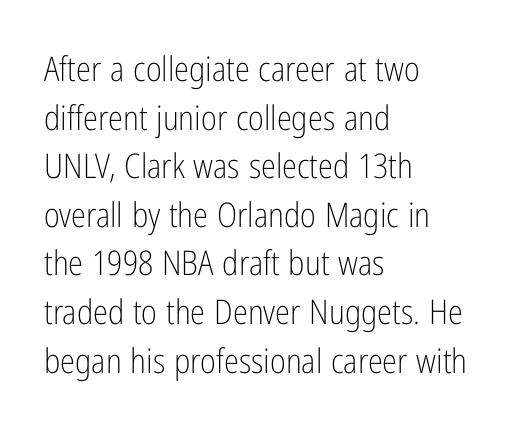
{"serif": "no", "italic": "no", "bold": "no", "weight": "light", "width": "condensed", "stroke_contrast": "low", "x_height": "medium", "monospaced": "no", "underline": "no", "align": "left", "line_spacing": "normal", "line_spacing_ratio": 1.43, "letter_spacing": "normal", "letter_spacing_em": 0.0, "glyph_px": 34}
